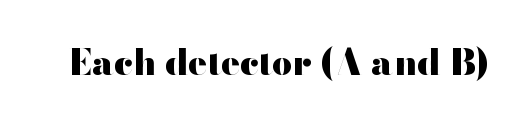
The face used here is proportionally spaced, like ordinary book or web type. Typographic density is high because the face is bold. Tracking here is standard; glyphs follow each other at the usual distance. This is sans-serif lettering, the kind often seen on screens and signage. Plain, unruled lines of type.
